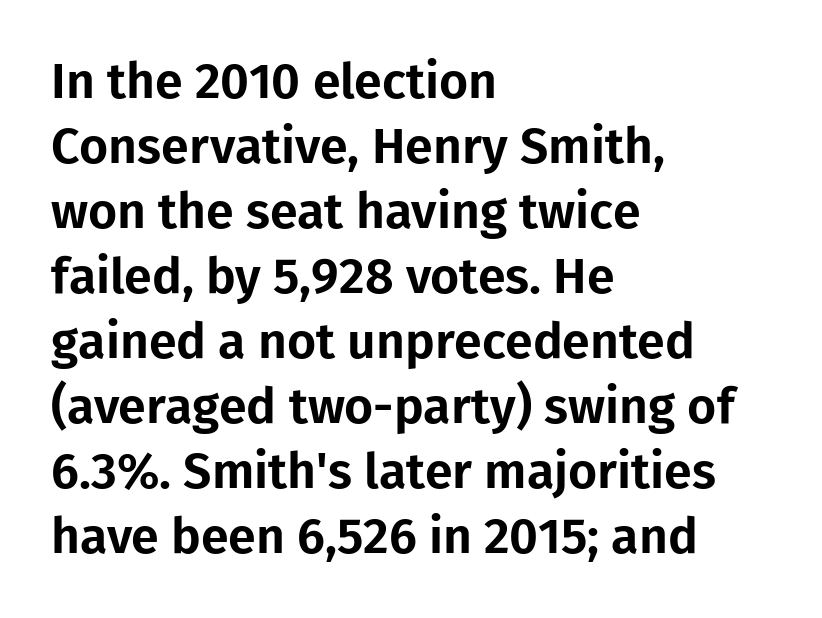
Think of a printed novel: that variable character pitch is what you see here. Designer's note — italics off, roman on. Underlining? Definitely not there. Does the leading feel generous? No, just average.
